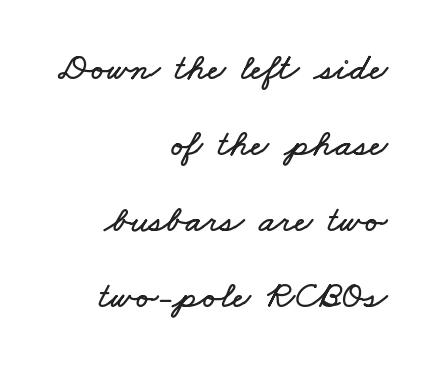
{"width": "wide", "stroke_contrast": "low", "x_height": "small", "monospaced": "no", "underline": "no", "align": "right", "line_spacing": "loose", "line_spacing_ratio": 2.0, "letter_spacing": "normal", "letter_spacing_em": 0.0, "glyph_px": 38}
